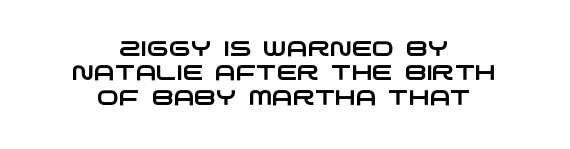
{"underline": "no", "align": "center", "line_spacing_ratio": 1.16, "letter_spacing": "normal", "letter_spacing_em": 0.0, "glyph_px": 21}
